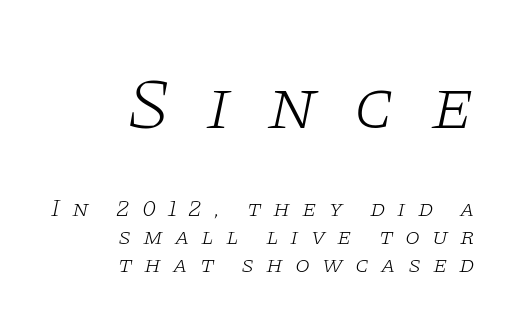
Observe the serifs anchoring each vertical stroke in this sample. The font is comparable to plain body text, perhaps lighter. Character widths vary here, with narrow letters taking less room than wide ones. How are the letters spaced? Widely, with obvious added tracking. Horizontally, the lines are justified to the trailing edge only.
